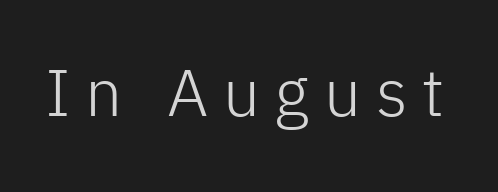
Q: Is the text bold? A: No.
Q: Is the text italic (slanted)? A: No, it is upright.
Q: Is the typeface a serif or a sans-serif typeface? A: Sans-serif.
Q: Is the text underlined? A: No.
Q: Is the spacing between letters normal or unusually wide? A: Unusually wide.
Q: Width (condensed, normal, or wide)? A: Normal.
Q: Stroke contrast? A: Low.
Q: x-height? A: Medium.
Q: Monospaced? A: No.
